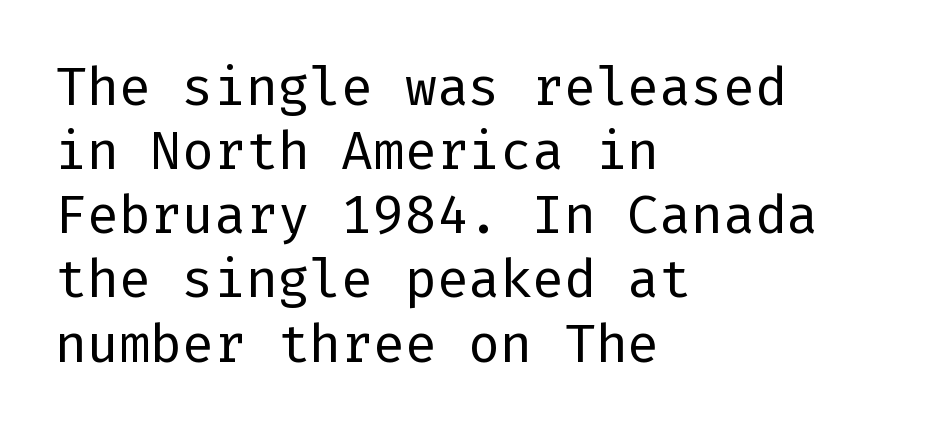
{"serif": "no", "italic": "no", "bold": "no", "weight": "regular", "width": "normal", "stroke_contrast": "low", "x_height": "medium", "underline": "no", "align": "left", "line_spacing_ratio": 1.21, "letter_spacing": "normal", "letter_spacing_em": 0.0, "glyph_px": 53}
